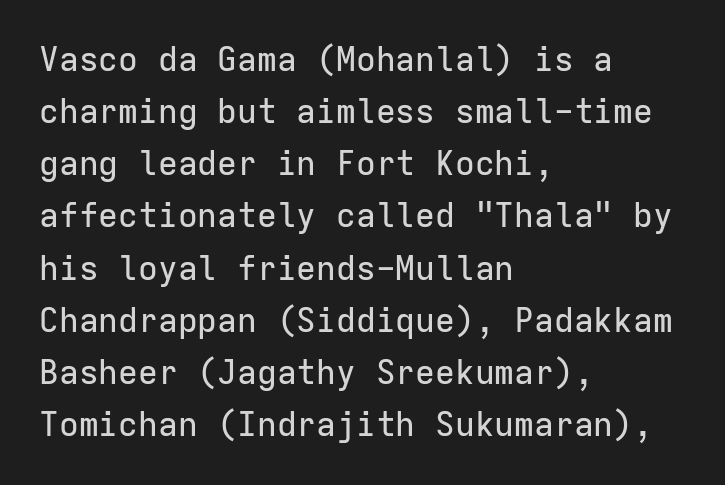
The image shows 33 px sans-serif type, upright, monospaced; set left-aligned, normal line spacing (1.58x), normal letter spacing, not underlined; low stroke contrast and a medium x-height.
